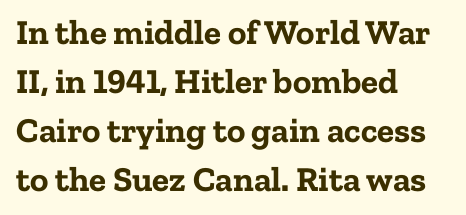
{"serif": "yes", "italic": "no", "bold": "yes", "weight": "bold", "width": "normal", "stroke_contrast": "low", "x_height": "medium", "monospaced": "no", "underline": "no", "align": "left", "line_spacing": "normal", "line_spacing_ratio": 1.4, "letter_spacing": "normal", "letter_spacing_em": 0.0, "glyph_px": 35}
